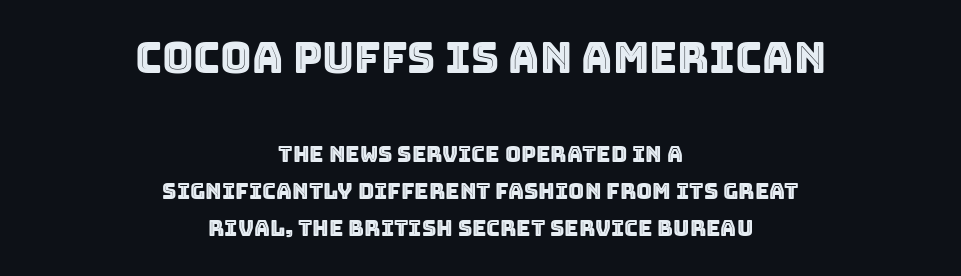
Q: Is the text italic (slanted)? A: No, it is upright.
Q: Is the text underlined? A: No.
Q: How is the paragraph aligned? A: Centered.
Q: Is the spacing between letters normal or unusually wide? A: Normal.
Q: Is the spacing between lines tight, normal or loose? A: Normal.
Q: Which block of text is set in a larger size, the first (top) or the second (bottom)? A: The first (top) one.
Q: Width (condensed, normal, or wide)? A: Normal.
Q: x-height? A: Large.
Q: Monospaced? A: No.
